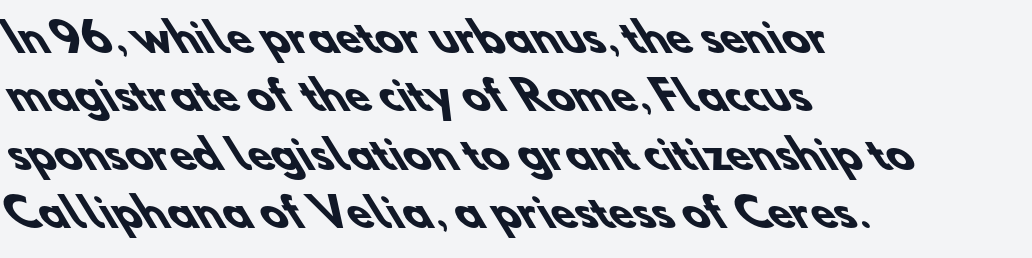
The image shows 39 px heavy sans-serif type; set left-aligned, normal line spacing (1.5x), normal letter spacing, not underlined; low stroke contrast and a small x-height.
